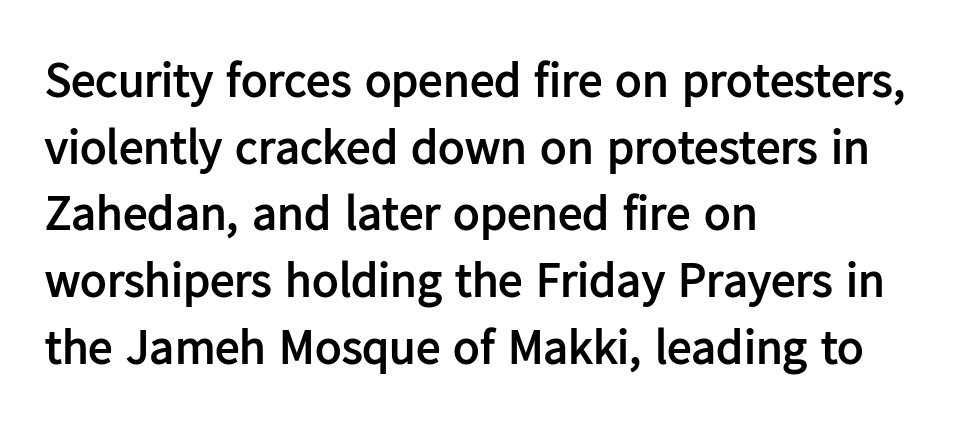
{"serif": "no", "italic": "no", "bold": "yes", "weight": "semibold", "width": "normal", "stroke_contrast": "low", "x_height": "medium", "monospaced": "no", "underline": "no", "align": "left", "line_spacing": "normal", "line_spacing_ratio": 1.36, "letter_spacing": "normal", "letter_spacing_em": 0.0, "glyph_px": 49}
